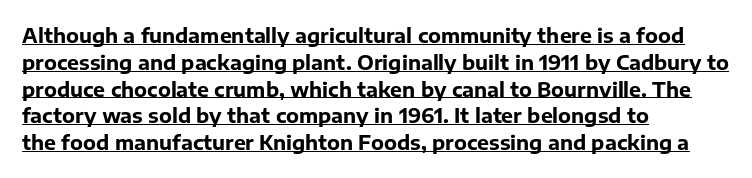
{"italic": "no", "bold": "yes", "underline": "yes", "align": "left", "line_spacing": "normal", "line_spacing_ratio": 1.34, "letter_spacing": "normal", "letter_spacing_em": 0.0, "glyph_px": 20}
